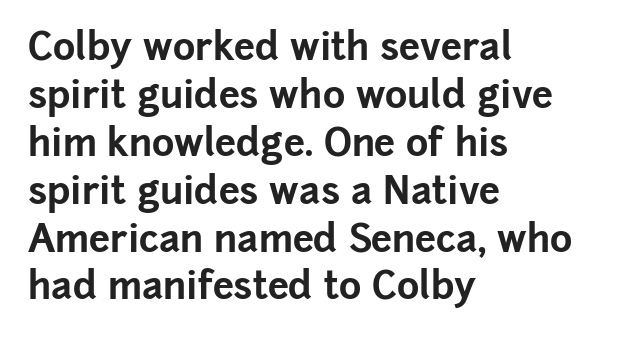
Q: Is the text bold? A: Yes.
Q: Is the text italic (slanted)? A: No, it is upright.
Q: Is the typeface a serif or a sans-serif typeface? A: Sans-serif.
Q: Is the text underlined? A: No.
Q: How is the paragraph aligned? A: Left-aligned.
Q: Is the spacing between letters normal or unusually wide? A: Normal.
Q: Is the spacing between lines tight, normal or loose? A: Normal.
Q: Width (condensed, normal, or wide)? A: Normal.
Q: Stroke contrast? A: Low.
Q: x-height? A: Medium.
Q: Monospaced? A: No.
